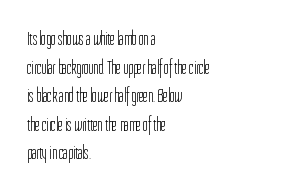
{"italic": "no", "bold": "no", "underline": "no", "align": "left", "line_spacing": "normal", "line_spacing_ratio": 1.43, "letter_spacing": "normal", "letter_spacing_em": 0.0, "glyph_px": 20}
